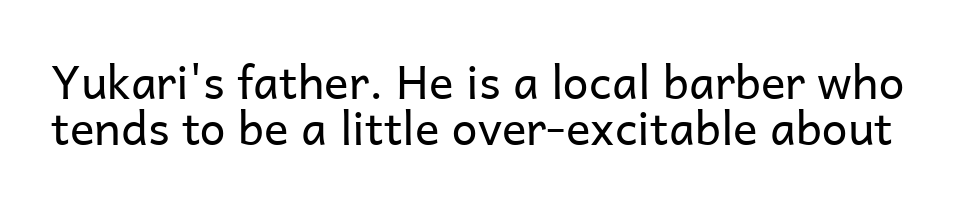
Note the varied advance widths — an 'i' is clearly narrower than an 'm'. Default kerning and tracking; the words read as compact shapes. The glyphs are unaccompanied by any horizontal stroke below them. The designer went with a sans here, leaving each stem footless. This sample uses an upright cut, with every glyph sitting square on the baseline.
